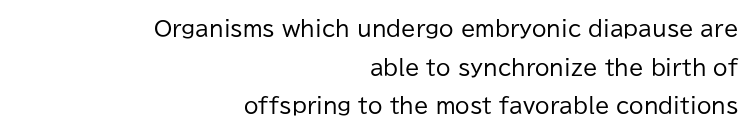
Each stroke keeps to a modest, everyday thickness or less. This rendering uses right alignment, leaving the left contour irregular. The area under the type is left untouched. No italicization has been applied; the sample stays upright. Look at the tracking — it's just the regular setting, nothing added.
